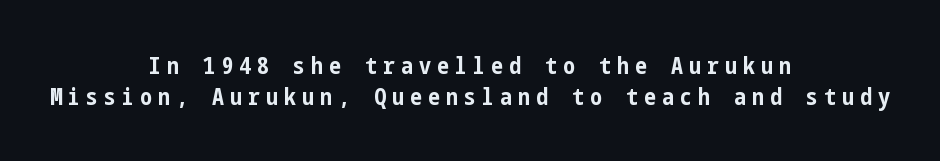
The image shows 24 px bold type, upright; set centered, normal line spacing (1.29x), unusually wide letter spacing (+0.25 em), not underlined.
